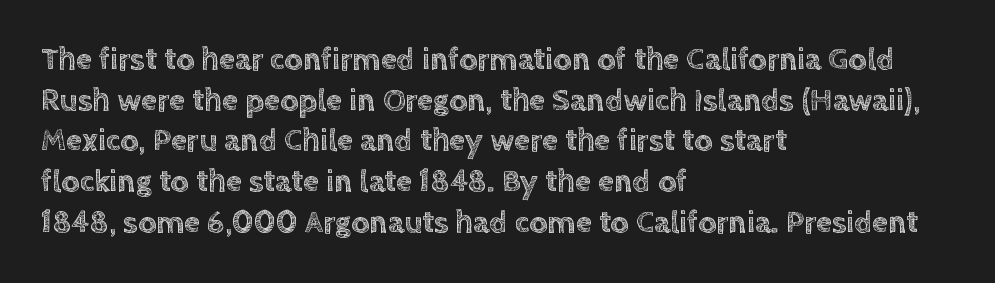
Q: Is the text italic (slanted)? A: No, it is upright.
Q: Is the text underlined? A: No.
Q: How is the paragraph aligned? A: Left-aligned.
Q: Is the spacing between letters normal or unusually wide? A: Normal.
Q: Is the spacing between lines tight, normal or loose? A: Normal.
Q: Width (condensed, normal, or wide)? A: Normal.
Q: x-height? A: Large.
Q: Monospaced? A: No.
